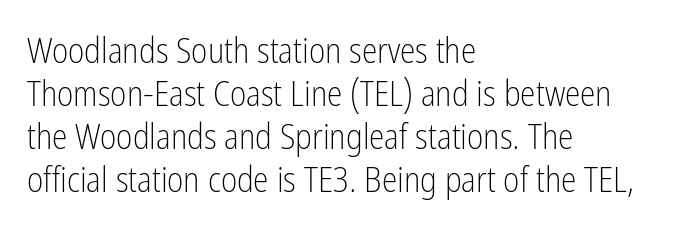
Where is the straight margin? On the left. Decoration check: the copy has no underline. Notice how the stems are strictly vertical — no italics here. Serif or sans? Sans — the stroke terminals are bare. Proportional: the letters do not fall into vertical columns.
